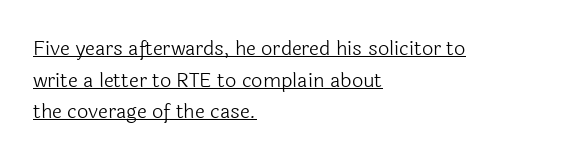
{"italic": "no", "bold": "no", "underline": "yes", "align": "left", "line_spacing": "normal", "line_spacing_ratio": 1.58, "letter_spacing": "normal", "letter_spacing_em": 0.0, "glyph_px": 20}
